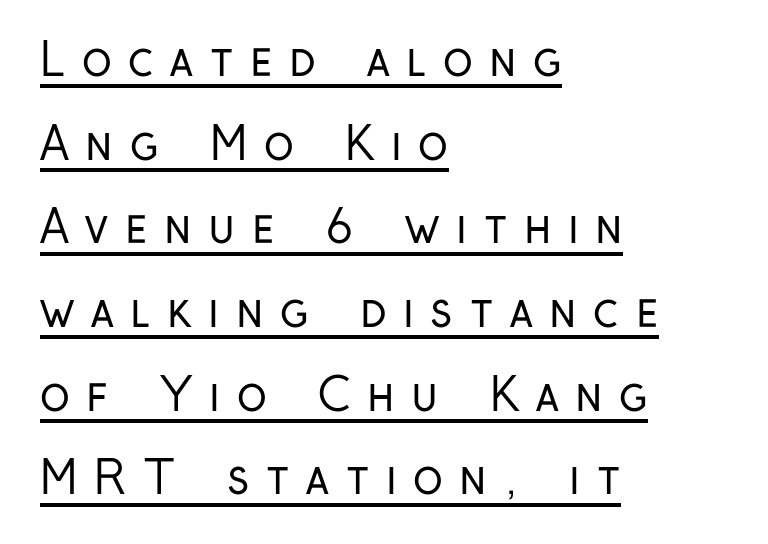
Q: Is the text bold? A: No.
Q: Is the text italic (slanted)? A: No, it is upright.
Q: Is the typeface a serif or a sans-serif typeface? A: Sans-serif.
Q: Is the text underlined? A: Yes.
Q: How is the paragraph aligned? A: Left-aligned.
Q: Is the spacing between letters normal or unusually wide? A: Unusually wide.
Q: Width (condensed, normal, or wide)? A: Condensed.
Q: Stroke contrast? A: Low.
Q: x-height? A: Medium.
Q: Monospaced? A: No.
